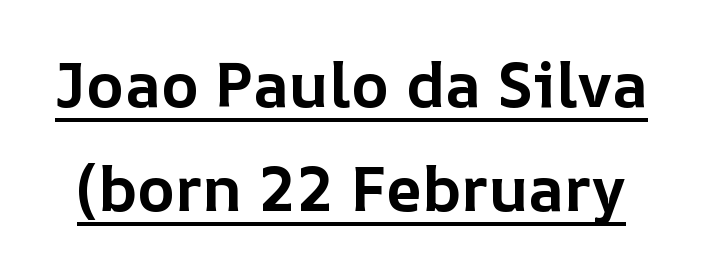
Students, observe the line beneath the letters — that is underlining. A dark, heavy texture on the line: the type is bold. Varying glyph widths throughout — classic text-font behaviour. This is roman type, the default non-slanted kind. A typesetter would call this leading conventional body-copy spacing.
